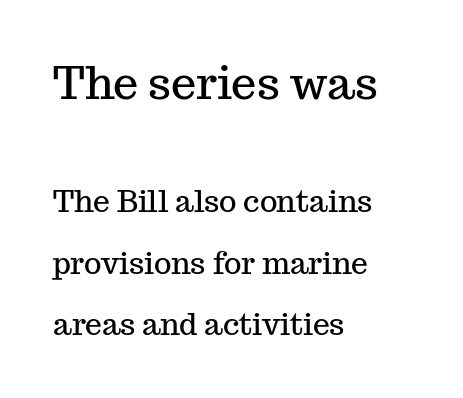
Q: Is the text italic (slanted)? A: No, it is upright.
Q: Is the typeface a serif or a sans-serif typeface? A: Serif.
Q: Is the text underlined? A: No.
Q: How is the paragraph aligned? A: Left-aligned.
Q: Is the spacing between letters normal or unusually wide? A: Normal.
Q: Is the spacing between lines tight, normal or loose? A: Loose.
Q: Which block of text is set in a larger size, the first (top) or the second (bottom)? A: The first (top) one.
Q: Width (condensed, normal, or wide)? A: Normal.
Q: Stroke contrast? A: Medium.
Q: x-height? A: Medium.
Q: Monospaced? A: No.
